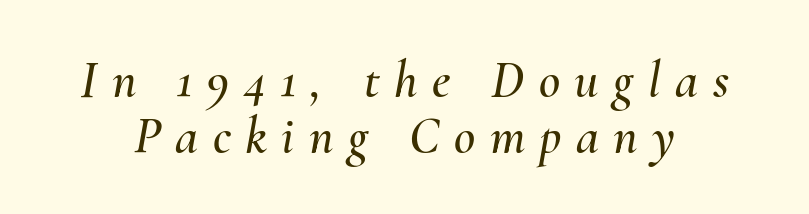
Q: Is the text italic (slanted)? A: Yes, it leans right by about 10 degrees.
Q: Is the text underlined? A: No.
Q: Is the spacing between letters normal or unusually wide? A: Unusually wide.
Q: Is the spacing between lines tight, normal or loose? A: Tight.
Q: Width (condensed, normal, or wide)? A: Normal.
Q: Stroke contrast? A: Medium.
Q: x-height? A: Small.
Q: Monospaced? A: No.
